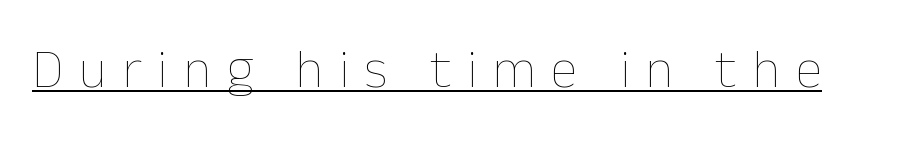
{"italic": "no", "bold": "no", "weight": "thin", "width": "normal", "stroke_contrast": "low", "x_height": "medium", "monospaced": "no", "underline": "yes", "letter_spacing": "wide", "letter_spacing_em": 0.28, "glyph_px": 55}
